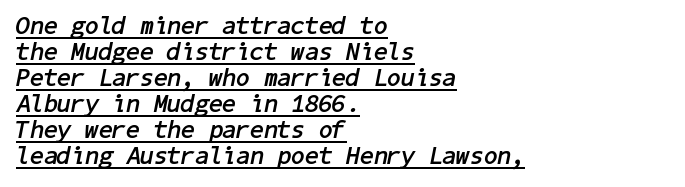
{"italic": "yes", "lean": "right", "slant_degrees": 11, "bold": "yes", "underline": "yes", "align": "left", "line_spacing": "tight", "line_spacing_ratio": 1.04, "letter_spacing": "normal", "letter_spacing_em": 0.0, "glyph_px": 25}
